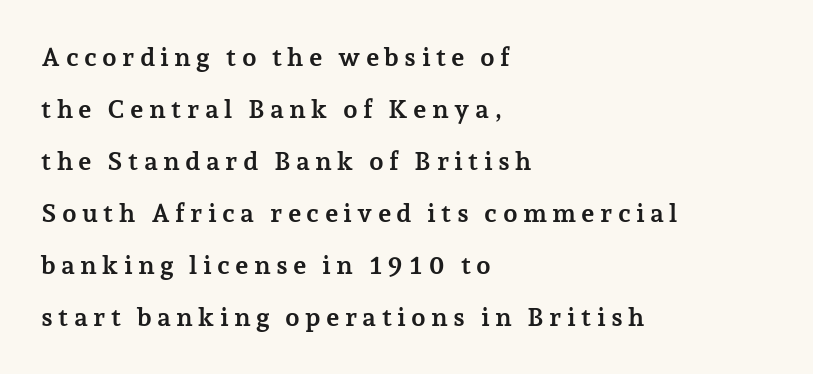
The image shows 26 px bold type, upright; set left-aligned, loose line spacing (2.0x), unusually wide letter spacing (+0.2 em), not underlined.
